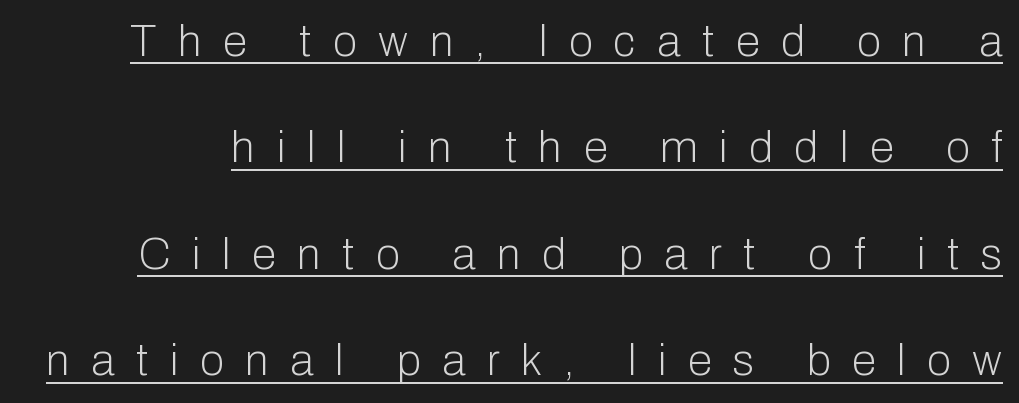
These lines have a slow, spaced-out rhythm from letter to letter. Summary of vertical rhythm: relaxed, with wide interline spacing. The rendered words wear a rule along their underside. Stroke terminals: plain, sans-serif. A roman cut, with each character standing at attention.
